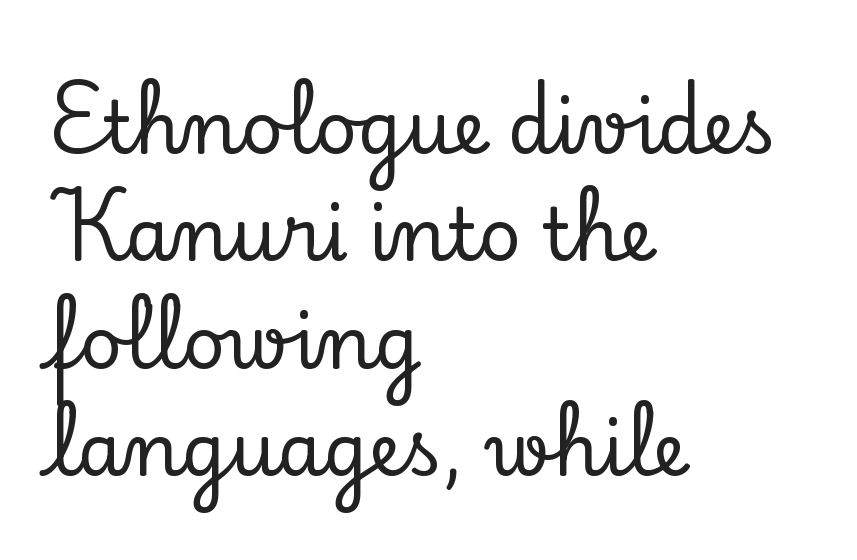
{"serif": "yes", "italic": "no", "width": "normal", "stroke_contrast": "low", "x_height": "small", "monospaced": "no", "underline": "no", "align": "left", "line_spacing": "normal", "line_spacing_ratio": 1.47, "letter_spacing": "normal", "letter_spacing_em": 0.0, "glyph_px": 73}
